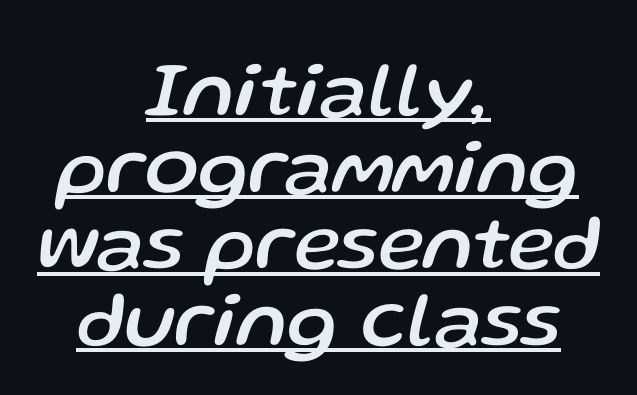
The image shows 79 px text type, italic (leaning right); set centered, tight line spacing (0.97x), normal letter spacing, underlined; low stroke contrast and a medium x-height.
